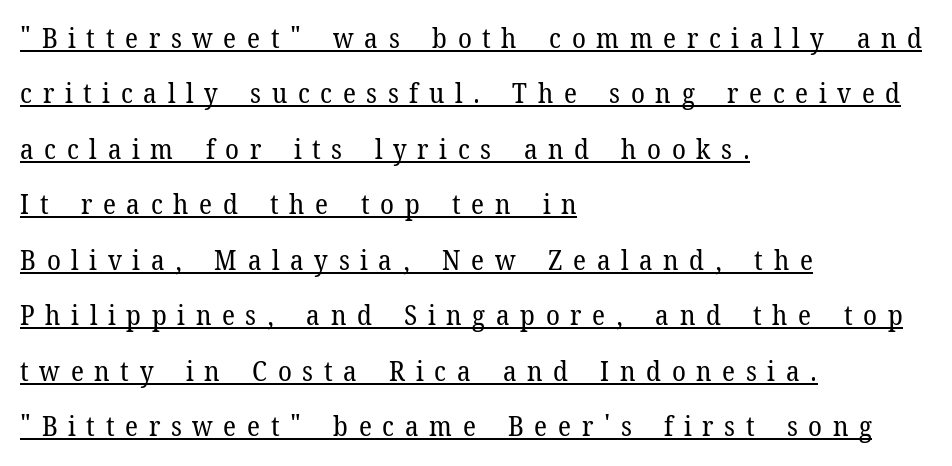
{"serif": "yes", "italic": "no", "bold": "no", "weight": "regular", "width": "normal", "stroke_contrast": "low", "x_height": "medium", "monospaced": "no", "underline": "yes", "align": "left", "line_spacing": "loose", "line_spacing_ratio": 1.98, "letter_spacing": "wide", "letter_spacing_em": 0.38, "glyph_px": 28}
